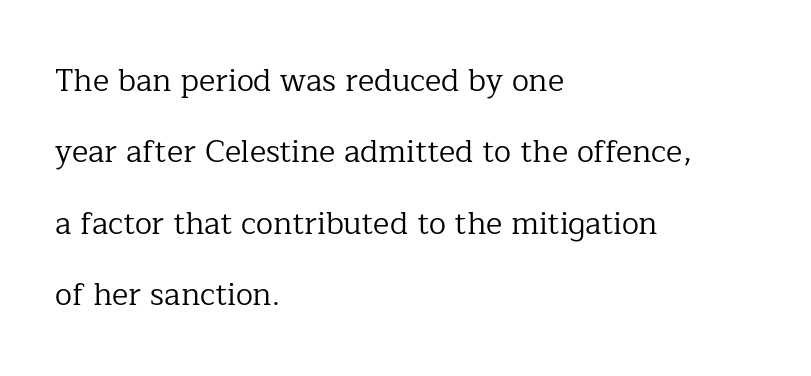
{"serif": "yes", "italic": "no", "bold": "no", "weight": "regular", "width": "normal", "stroke_contrast": "low", "x_height": "medium", "monospaced": "no", "underline": "no", "align": "left", "line_spacing": "loose", "line_spacing_ratio": 2.3, "letter_spacing": "normal", "letter_spacing_em": 0.0, "glyph_px": 31}
